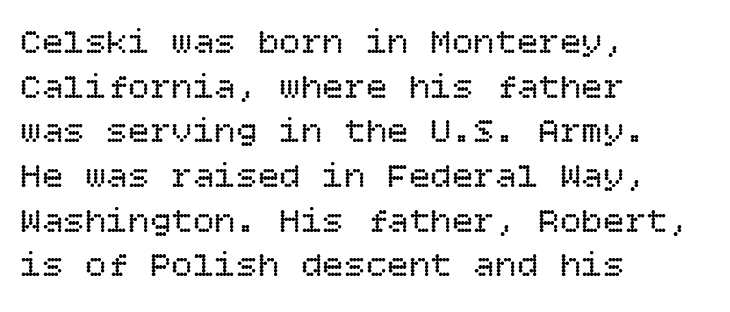
This sample is left-justified, so line endings fall wherever the words run out. Each row of text sits above clean, open space. Is this a heavy cut? Hardly; it is regular or lighter. Notice how the stems are strictly vertical — no italics here.
